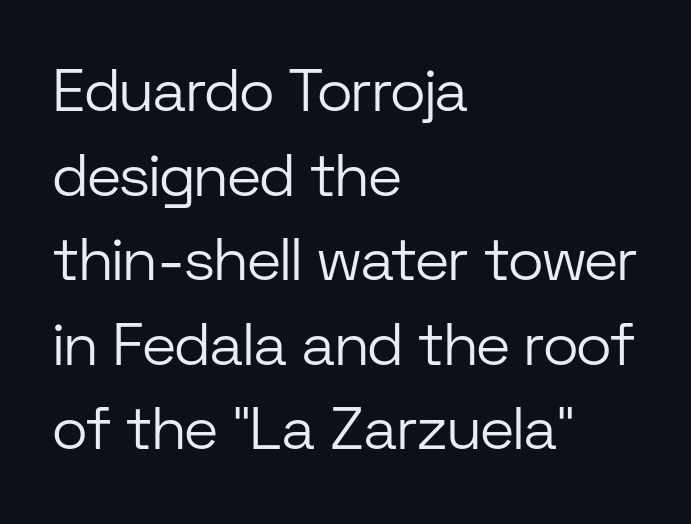
{"serif": "no", "italic": "no", "bold": "no", "weight": "light", "width": "normal", "stroke_contrast": "low", "x_height": "medium", "monospaced": "no", "underline": "no", "align": "left", "line_spacing": "normal", "line_spacing_ratio": 1.41, "letter_spacing": "normal", "letter_spacing_em": 0.0, "glyph_px": 60}
